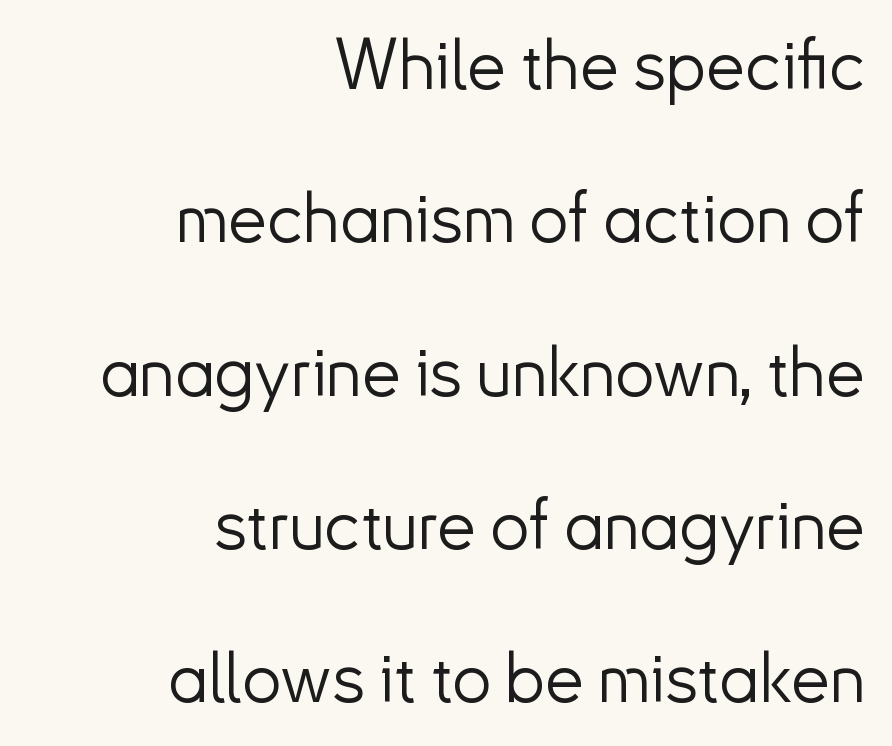
The image shows 70 px light sans-serif type, upright; set right-aligned, loose line spacing (2.19x), normal letter spacing, not underlined; low stroke contrast and a small x-height.
